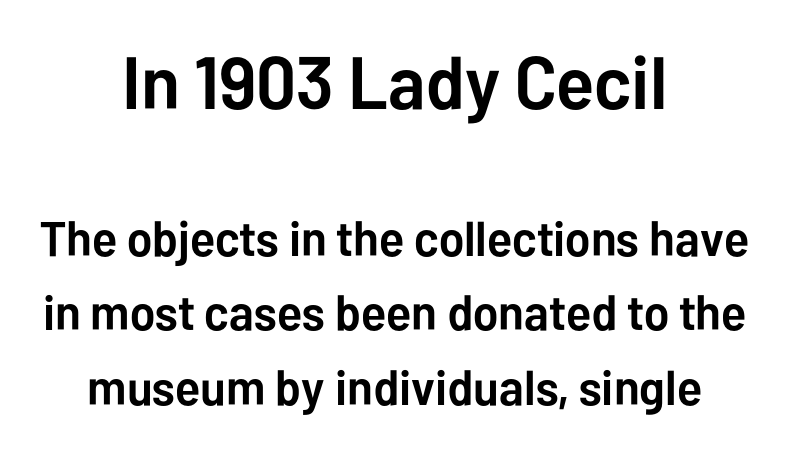
The image shows 74 px semibold sans-serif type, upright; set centered, normal line spacing (1.52x), normal letter spacing, not underlined; the first (top) block is 1.51x larger; low stroke contrast and a medium x-height.
